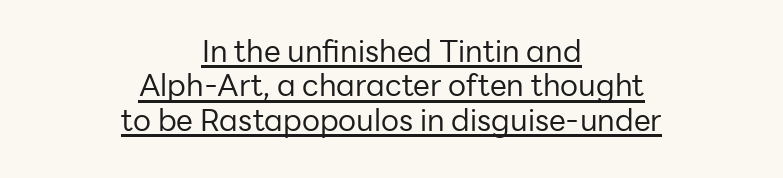
The image shows 30 px regular-weight sans-serif type, upright; set centered, tight line spacing (1.15x), normal letter spacing, underlined; low stroke contrast and a medium x-height.
